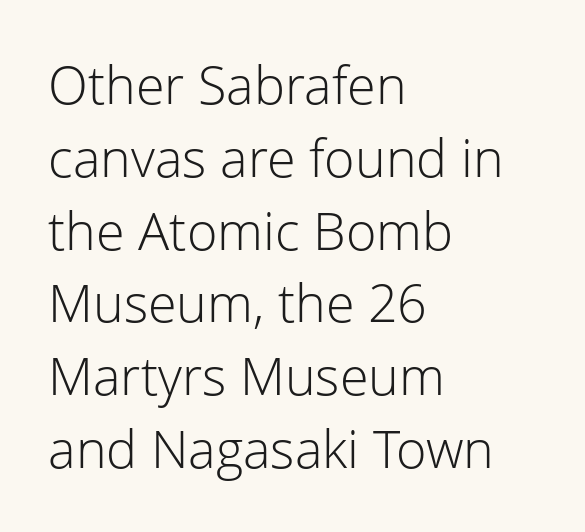
The image shows 52 px light sans-serif type, upright; set left-aligned, normal line spacing (1.4x), normal letter spacing, not underlined; low stroke contrast and a medium x-height.
